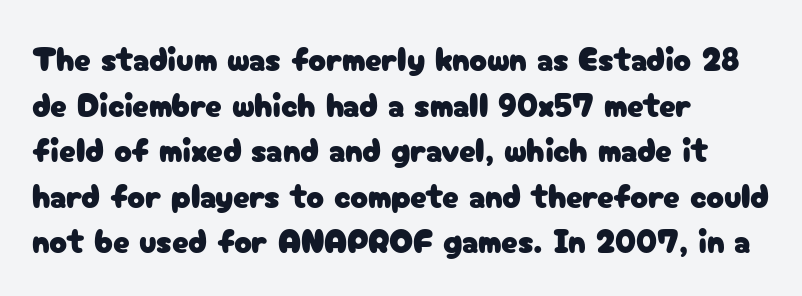
{"serif": "no", "italic": "no", "width": "normal", "stroke_contrast": "low", "x_height": "medium", "monospaced": "no", "underline": "no", "align": "left", "line_spacing": "normal", "line_spacing_ratio": 1.38, "letter_spacing": "normal", "letter_spacing_em": 0.0, "glyph_px": 33}
